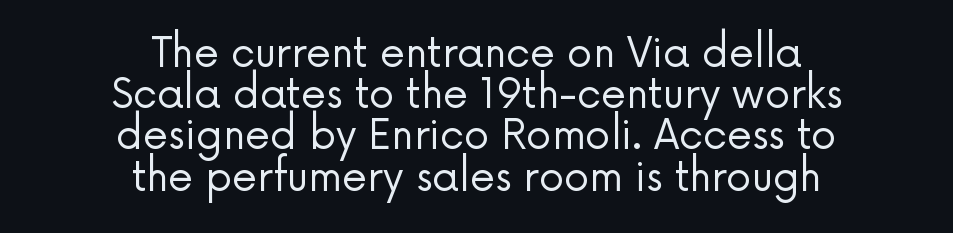
{"serif": "no", "italic": "no", "bold": "no", "weight": "regular", "width": "normal", "stroke_contrast": "low", "x_height": "medium", "monospaced": "no", "underline": "no", "align": "center", "line_spacing": "tight", "line_spacing_ratio": 1.03, "letter_spacing": "normal", "letter_spacing_em": 0.0, "glyph_px": 40}
